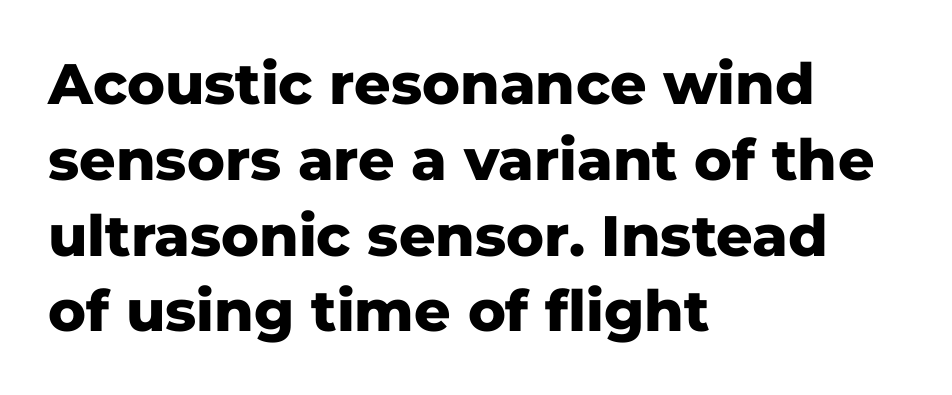
Q: Is the text bold? A: Yes.
Q: Is the text italic (slanted)? A: No, it is upright.
Q: Is the typeface a serif or a sans-serif typeface? A: Sans-serif.
Q: Is the text underlined? A: No.
Q: How is the paragraph aligned? A: Left-aligned.
Q: Is the spacing between letters normal or unusually wide? A: Normal.
Q: Is the spacing between lines tight, normal or loose? A: Normal.
Q: Width (condensed, normal, or wide)? A: Normal.
Q: Stroke contrast? A: Low.
Q: x-height? A: Medium.
Q: Monospaced? A: No.
